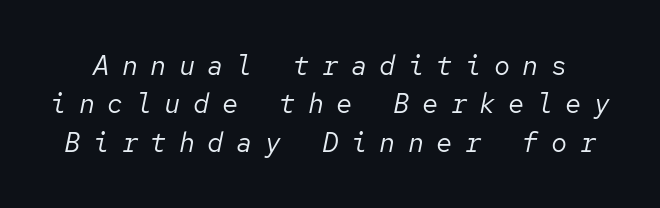
The image shows 27 px text type, italic (leaning right); set normal line spacing (1.42x), unusually wide letter spacing (+0.46 em), not underlined.
